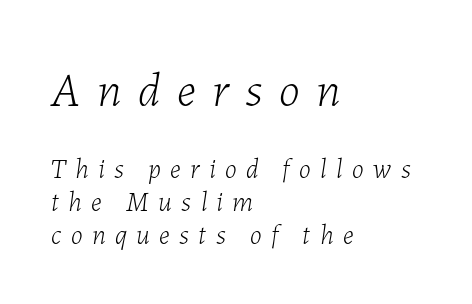
{"italic": "yes", "lean": "right", "slant_degrees": 7, "bold": "no", "weight": "light", "width": "normal", "stroke_contrast": "low", "x_height": "medium", "monospaced": "no", "underline": "no", "align": "left", "line_spacing_ratio": 1.21, "letter_spacing": "wide", "letter_spacing_em": 0.35, "larger_block": "first", "size_ratio": 1.78, "glyph_px": 48}
